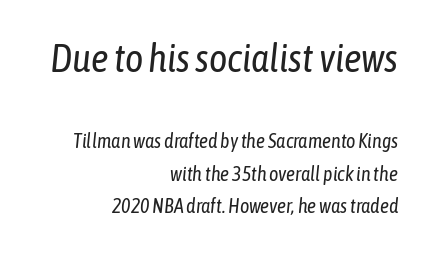
You could not count columns in this text — the font is proportionally spaced. This is not heavy type; no bold has been used. Standard letterfit; no display-style spreading of the glyphs. All the whitespace from short lines collects on the left. The words here are not underlined.
